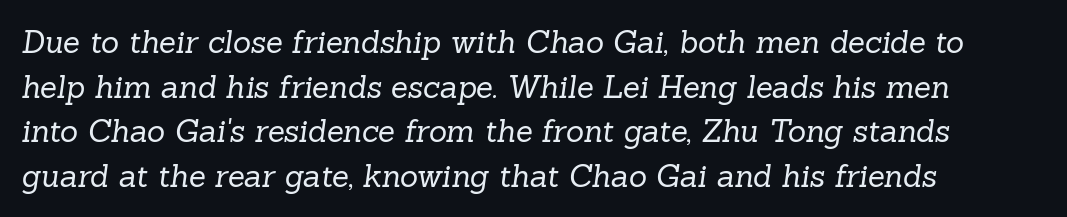
The image shows 31 px regular-weight serif type; set left-aligned, normal line spacing (1.44x), normal letter spacing, not underlined; low stroke contrast and a medium x-height.
